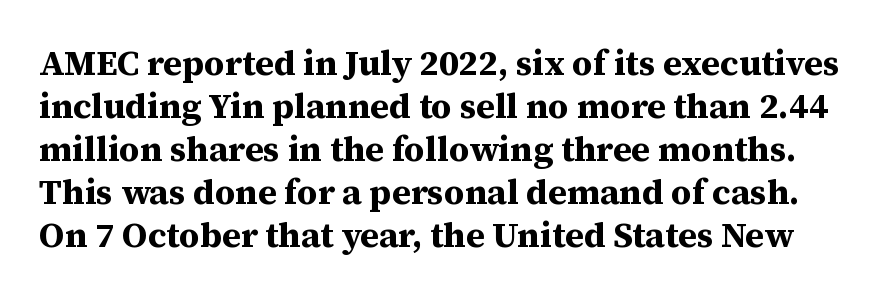
The image shows 35 px bold serif type, upright; set line spacing 1.23x, normal letter spacing, not underlined; medium stroke contrast and a medium x-height.
